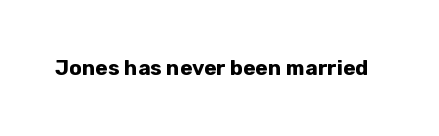
Q: Is the text bold? A: Yes.
Q: Is the text italic (slanted)? A: No, it is upright.
Q: Is the text underlined? A: No.
Q: Is the spacing between letters normal or unusually wide? A: Normal.
